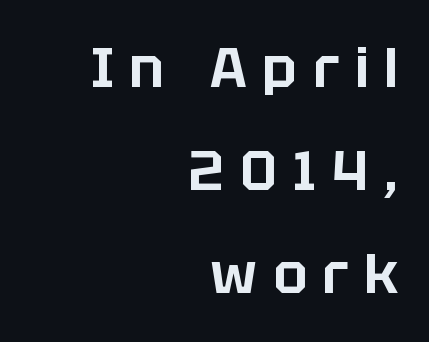
The image shows 56 px sans-serif type, upright; set right-aligned, line spacing 1.84x, unusually wide letter spacing (+0.28 em), not underlined; low stroke contrast and a large x-height.
